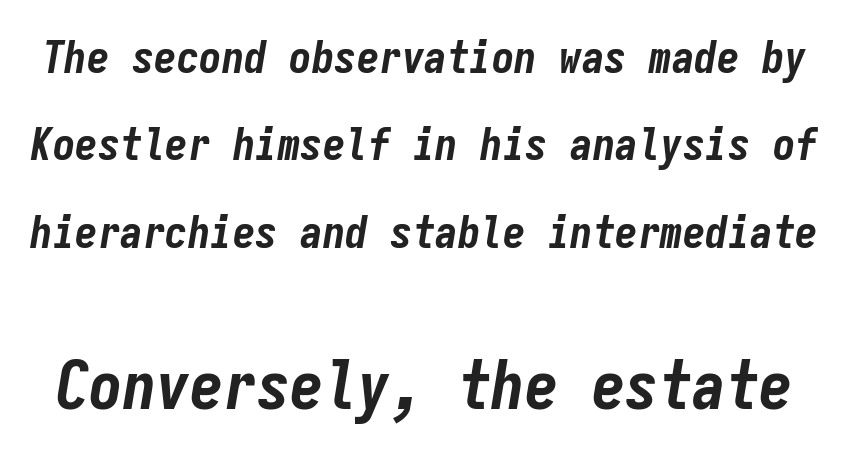
Q: Is the text bold? A: Yes.
Q: Is the text italic (slanted)? A: Yes, it leans right by about 9 degrees.
Q: Is the text underlined? A: No.
Q: Is the spacing between letters normal or unusually wide? A: Normal.
Q: Is the spacing between lines tight, normal or loose? A: Loose.
Q: Which block of text is set in a larger size, the first (top) or the second (bottom)? A: The second (bottom) one.
Q: Width (condensed, normal, or wide)? A: Condensed.
Q: Stroke contrast? A: Low.
Q: x-height? A: Medium.
Q: Monospaced? A: Yes.
